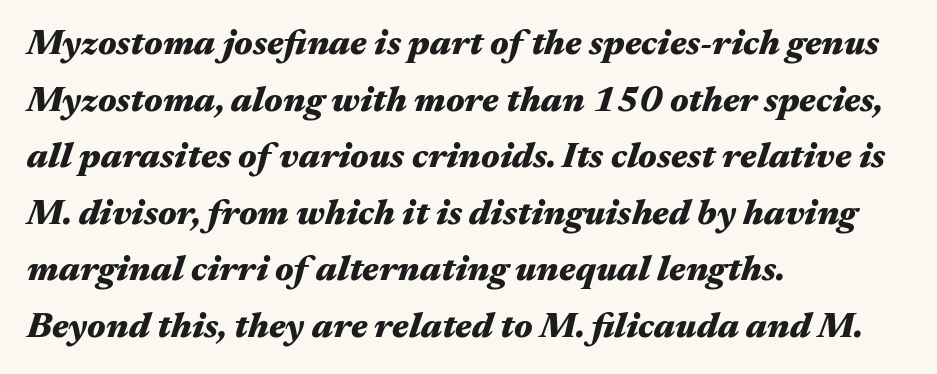
{"italic": "yes", "lean": "right", "slant_degrees": 17, "bold": "yes", "weight": "heavy", "width": "wide", "stroke_contrast": "medium", "x_height": "medium", "monospaced": "no", "underline": "no", "align": "left", "line_spacing": "normal", "line_spacing_ratio": 1.57, "letter_spacing": "normal", "letter_spacing_em": 0.0, "glyph_px": 36}
